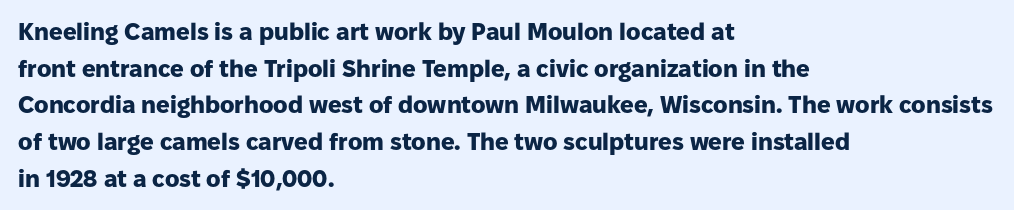
{"italic": "no", "bold": "yes", "underline": "no", "align": "left", "line_spacing": "normal", "line_spacing_ratio": 1.53, "letter_spacing": "normal", "letter_spacing_em": 0.0, "glyph_px": 24}
